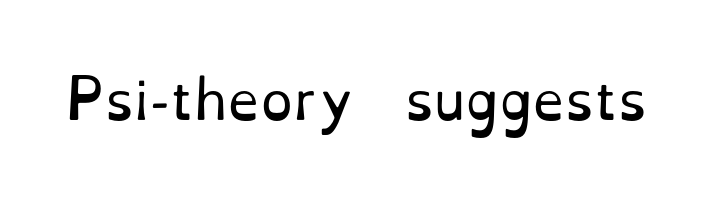
Q: Is the text bold? A: No.
Q: Is the text italic (slanted)? A: No, it is upright.
Q: Is the typeface a serif or a sans-serif typeface? A: Sans-serif.
Q: Is the text underlined? A: No.
Q: Is the spacing between letters normal or unusually wide? A: Normal.
Q: Width (condensed, normal, or wide)? A: Normal.
Q: Stroke contrast? A: Low.
Q: x-height? A: Small.
Q: Monospaced? A: No.
